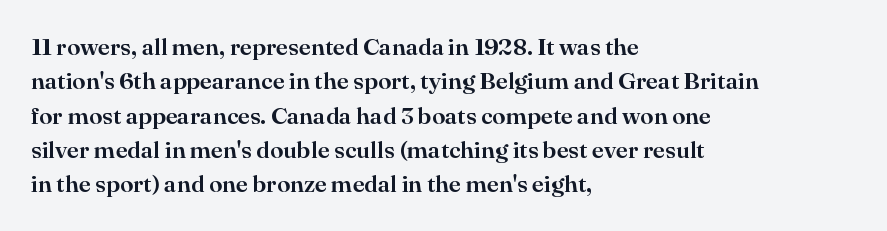
The image shows 24 px text type, upright; set left-aligned, normal line spacing (1.43x), normal letter spacing, not underlined.
